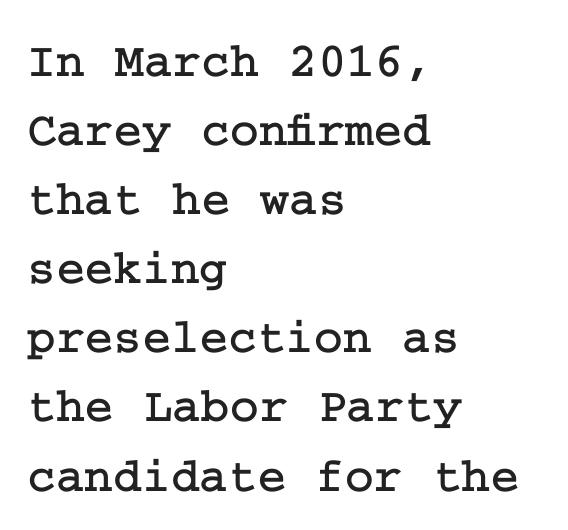
Tracking here is standard; glyphs follow each other at the usual distance. Posture: vertical. A normal amount of white space separates one row of letters from the next. Where is the straight margin? On the left. Each row of text sits above clean, open space.
